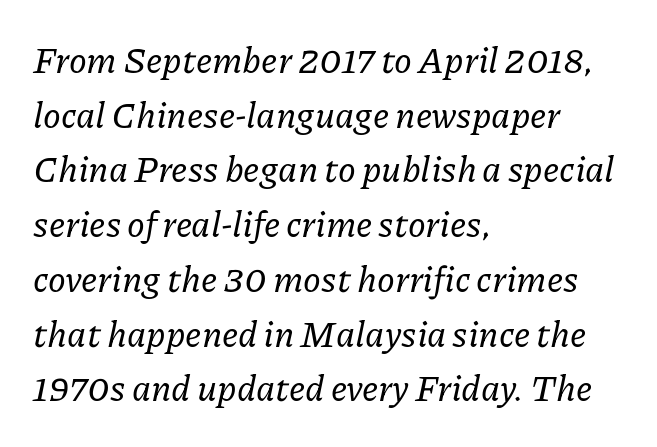
The image shows 36 px serif type, italic (leaning right); set left-aligned, normal line spacing (1.52x), normal letter spacing, not underlined; low stroke contrast and a medium x-height.
